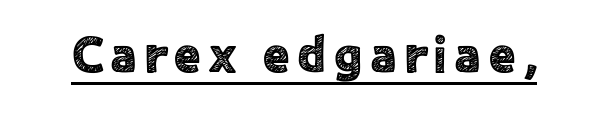
Q: Is the text italic (slanted)? A: No, it is upright.
Q: Is the typeface a serif or a sans-serif typeface? A: Sans-serif.
Q: Is the text underlined? A: Yes.
Q: Width (condensed, normal, or wide)? A: Normal.
Q: x-height? A: Medium.
Q: Monospaced? A: No.
